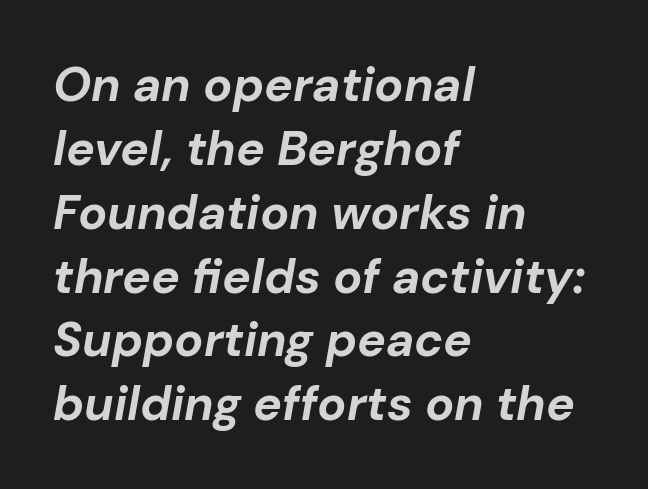
Emphasis by weight is at full strength: bold. What's the leading like? Ordinary, nothing unusual. Honestly, there is no underline to notice here at all. If you drew a ruler down the left edge, every line would touch it.
